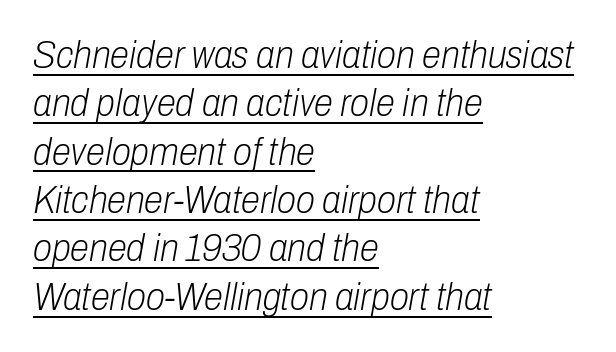
The passage shown is not bold in any degree. These lines keep a tight, regular rhythm from letter to letter. Looks like regular typesetting: each glyph gets only the width it needs. Line beginnings align vertically; line endings do not. Looks like someone drew a line under every word here.
